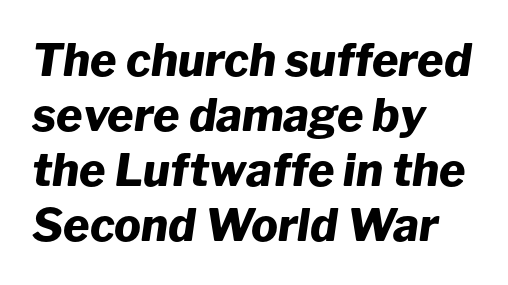
The image shows 45 px heavy type, italic (leaning right); set left-aligned, line spacing 1.22x, normal letter spacing, not underlined; low stroke contrast and a medium x-height.
